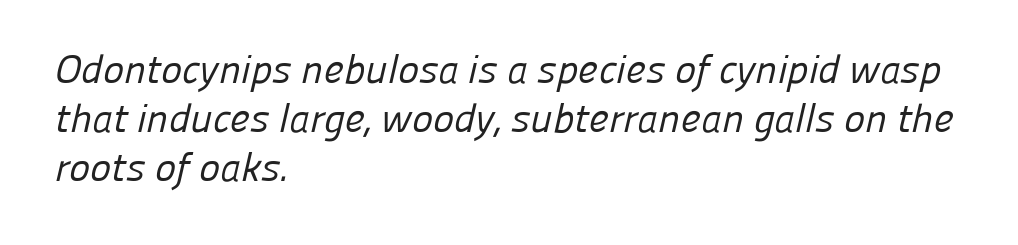
Q: Is the text bold? A: No.
Q: Is the typeface a serif or a sans-serif typeface? A: Sans-serif.
Q: Is the text underlined? A: No.
Q: How is the paragraph aligned? A: Left-aligned.
Q: Is the spacing between letters normal or unusually wide? A: Normal.
Q: Width (condensed, normal, or wide)? A: Normal.
Q: Stroke contrast? A: Low.
Q: x-height? A: Medium.
Q: Monospaced? A: No.
